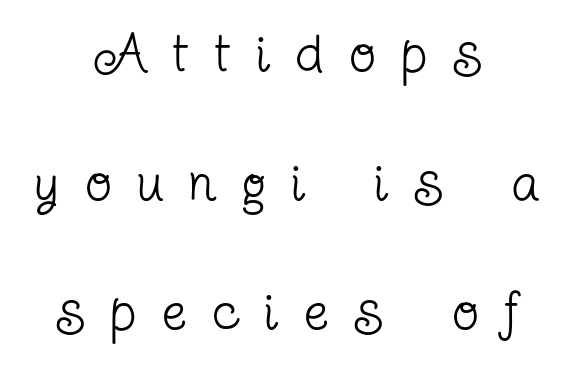
{"serif": "yes", "italic": "no", "bold": "no", "weight": "regular", "width": "condensed", "stroke_contrast": "low", "x_height": "medium", "monospaced": "no", "underline": "no", "align": "center", "line_spacing": "loose", "line_spacing_ratio": 2.39, "letter_spacing": "wide", "letter_spacing_em": 0.49, "glyph_px": 54}
